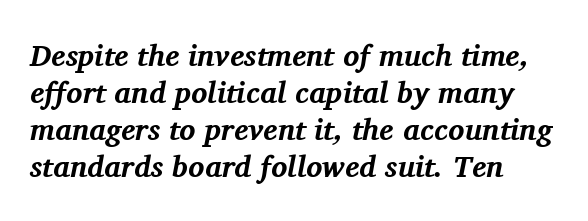
Q: Is the text bold? A: Yes.
Q: Is the text italic (slanted)? A: Yes, it leans right by about 11 degrees.
Q: Is the typeface a serif or a sans-serif typeface? A: Serif.
Q: Is the text underlined? A: No.
Q: How is the paragraph aligned? A: Left-aligned.
Q: Is the spacing between letters normal or unusually wide? A: Normal.
Q: Width (condensed, normal, or wide)? A: Normal.
Q: Stroke contrast? A: Medium.
Q: x-height? A: Medium.
Q: Monospaced? A: No.
